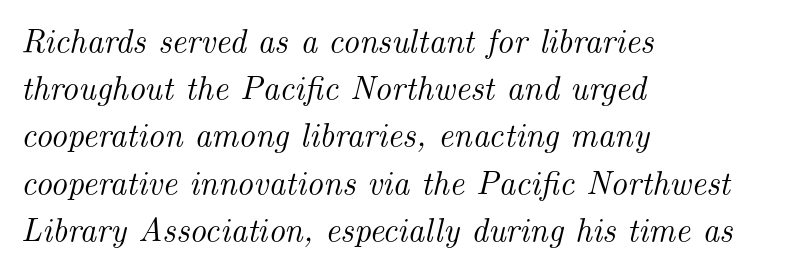
{"serif": "yes", "italic": "yes", "lean": "right", "slant_degrees": 14, "width": "normal", "stroke_contrast": "medium", "x_height": "small", "monospaced": "no", "underline": "no", "align": "left", "line_spacing": "normal", "line_spacing_ratio": 1.43, "letter_spacing": "normal", "letter_spacing_em": 0.0, "glyph_px": 33}
